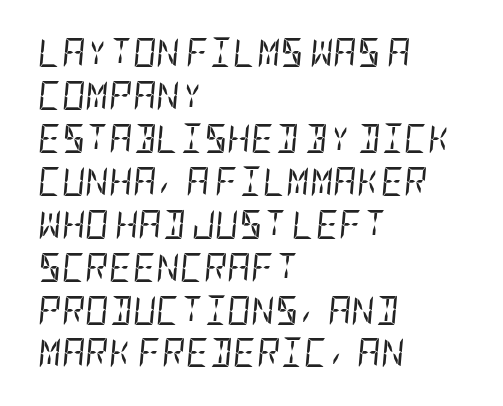
{"italic": "yes", "lean": "right", "slant_degrees": 5, "bold": "no", "weight": "regular", "width": "condensed", "stroke_contrast": "low", "x_height": "large", "underline": "no", "align": "left", "line_spacing": "normal", "line_spacing_ratio": 1.48, "letter_spacing": "normal", "letter_spacing_em": 0.0, "glyph_px": 29}
